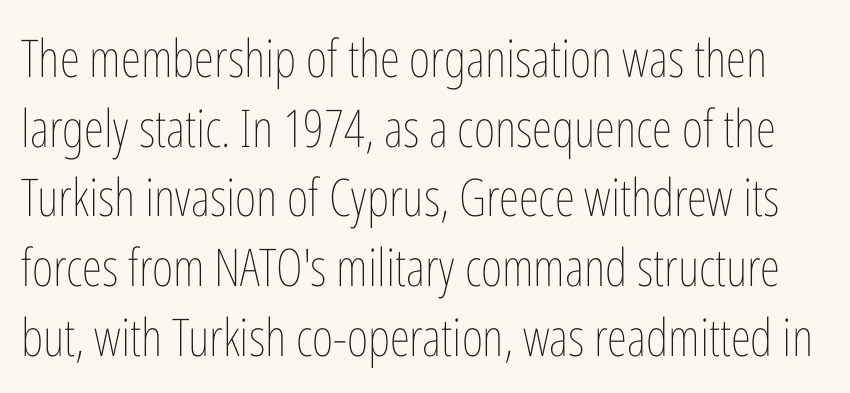
The image shows 52 px thin, condensed type, upright; set normal line spacing (1.34x), normal letter spacing, not underlined; low stroke contrast and a medium x-height.
